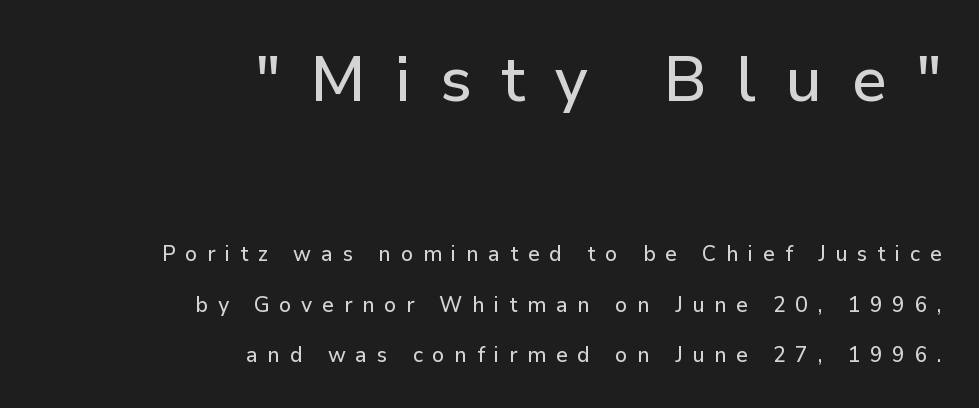
You could not count columns in this text — the font is proportionally spaced. The space between consecutive lines is lavish. Plain, unruled lines of type. Tracking here is generous; glyphs stand well apart from one another. Note: no serifs on the glyphs. Quick note: not italic, upright.
